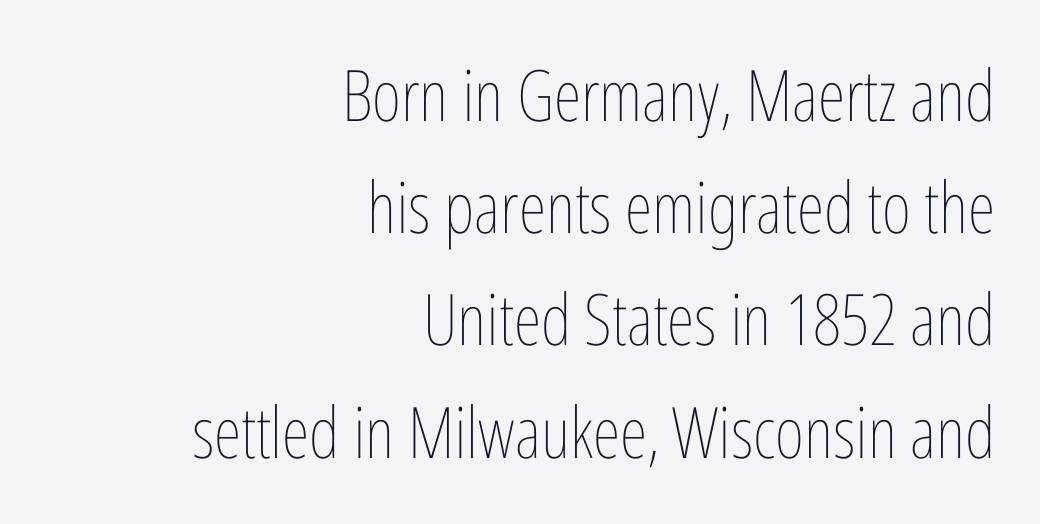
Tracking value appears to be zero — textbook default spacing. Leftover space on each line is placed entirely before the opening word. The face used here is proportionally spaced, like ordinary book or web type. How would I describe the line gaps? Plain and ordinary.
